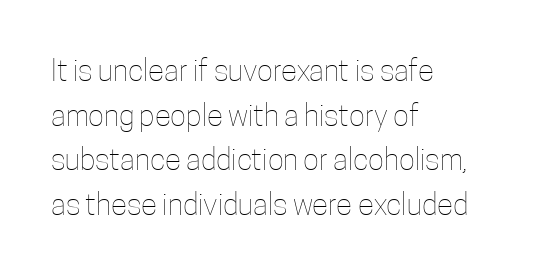
Proportional: the letters do not fall into vertical columns. Each new line begins a customary step beneath the previous one. The tracking reads as untouched default to a designer's eye. On a weight scale, this lands at 450 or below. A clean baseline with only descenders dipping below it.
